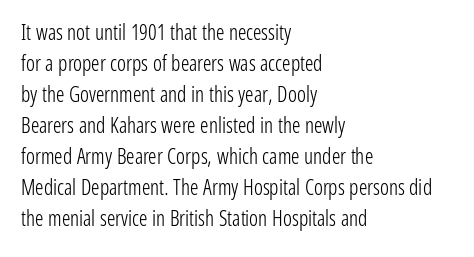
No chunkiness to these letters — they're not bold. The area under the type is left untouched. This rendering uses left alignment, leaving the right contour irregular. The font's upright variant was chosen for this text. Compared with typical body copy, the letter spacing here is the same.
